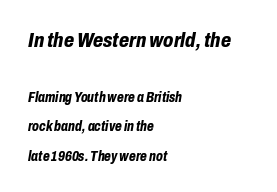
Q: Is the text bold? A: Yes.
Q: Is the text italic (slanted)? A: Yes, it leans right by about 10 degrees.
Q: Is the text underlined? A: No.
Q: How is the paragraph aligned? A: Left-aligned.
Q: Is the spacing between letters normal or unusually wide? A: Normal.
Q: Is the spacing between lines tight, normal or loose? A: Loose.
Q: Which block of text is set in a larger size, the first (top) or the second (bottom)? A: The first (top) one.
